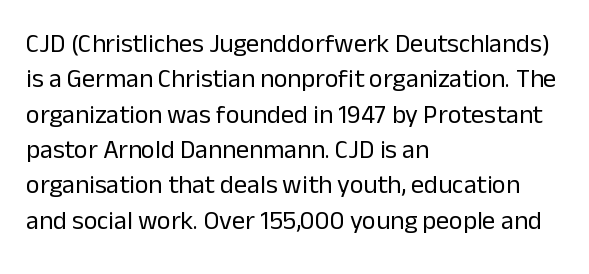
Vertically, the passage feels balanced, rows spaced as you'd expect. No italicization has been applied; the sample stays upright. A bare baseline throughout the passage. Think standard paragraph weight, or any step lighter than that.
